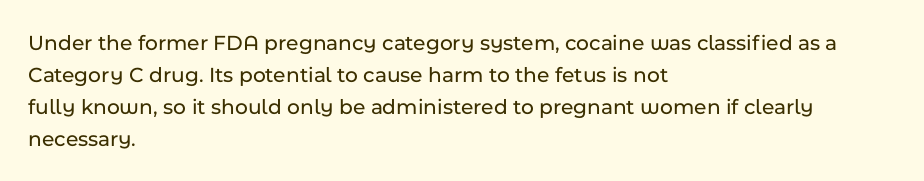
These lines were composed using upright roman letters. If you drew a ruler down the left edge, every line would touch it. In terms of leading, this rendering sits right in the middle. These lines keep a tight, regular rhythm from letter to letter. The glyphs are unaccompanied by any horizontal stroke below them.
